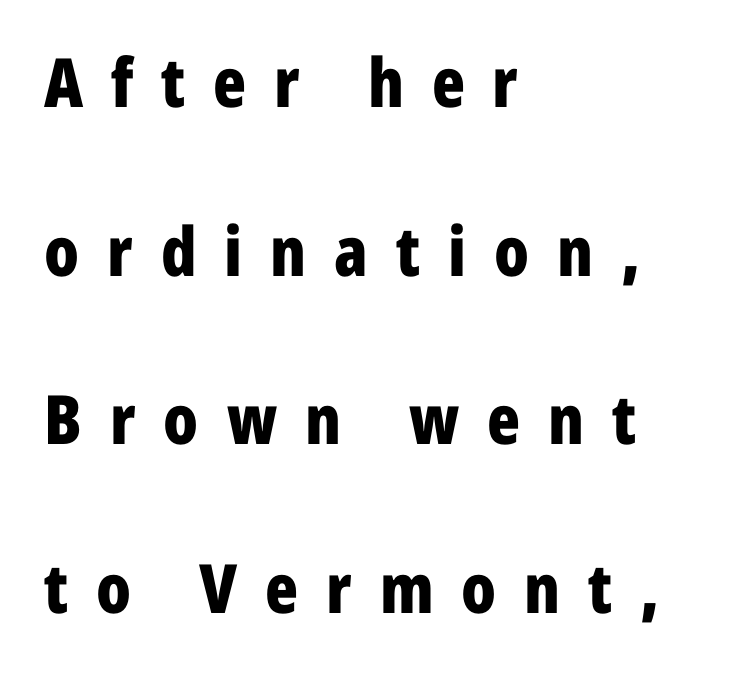
The image shows 68 px bold, condensed sans-serif type, upright; set left-aligned, loose line spacing (2.48x), unusually wide letter spacing (+0.41 em), not underlined; low stroke contrast and a medium x-height.
